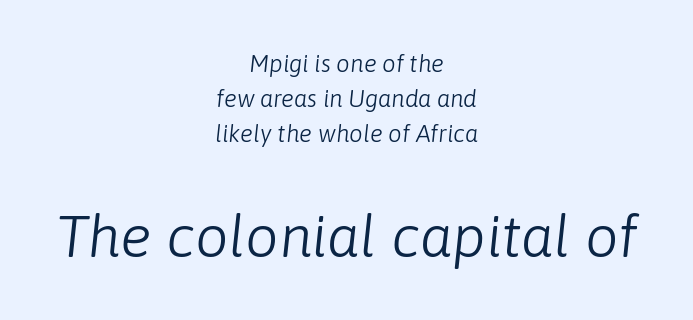
Between one letter and the next there's only the usual sliver of space. Rendered with sloped, italic letterforms. No heavy texture on the line: the type isn't bold. The compositor balanced each line on the midline. Is this a fixed-width face? No — the glyphs have proportional, varying widths.
